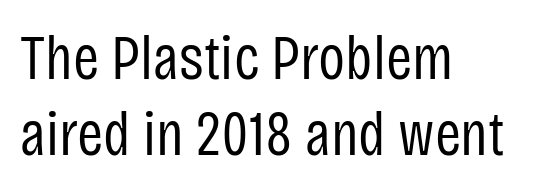
Q: Is the text bold? A: No.
Q: Is the text italic (slanted)? A: No, it is upright.
Q: Is the typeface a serif or a sans-serif typeface? A: Sans-serif.
Q: Is the text underlined? A: No.
Q: How is the paragraph aligned? A: Left-aligned.
Q: Is the spacing between letters normal or unusually wide? A: Normal.
Q: Width (condensed, normal, or wide)? A: Condensed.
Q: Stroke contrast? A: Low.
Q: x-height? A: Large.
Q: Monospaced? A: No.
